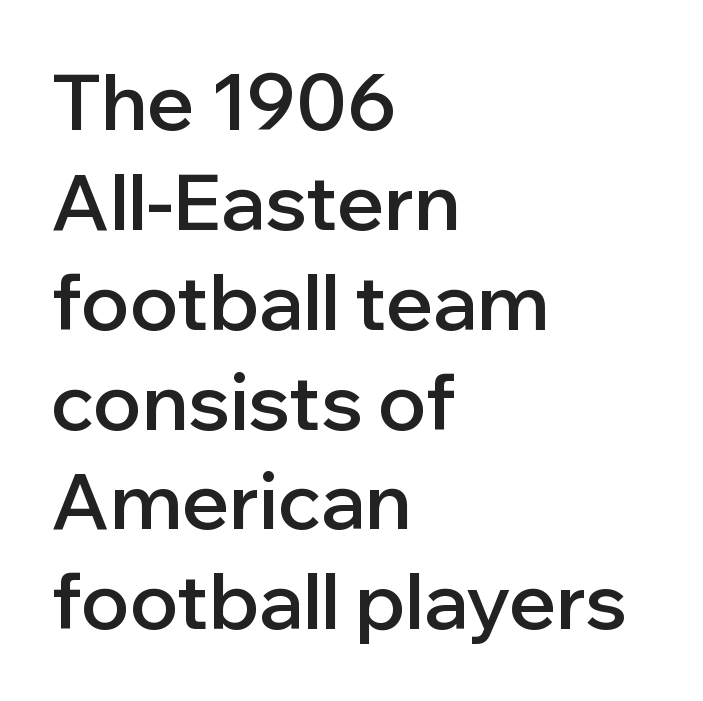
{"serif": "no", "italic": "no", "bold": "semi", "weight": "semibold", "width": "normal", "stroke_contrast": "low", "x_height": "medium", "monospaced": "no", "underline": "no", "align": "left", "line_spacing": "normal", "line_spacing_ratio": 1.28, "letter_spacing": "normal", "letter_spacing_em": 0.0, "glyph_px": 78}
